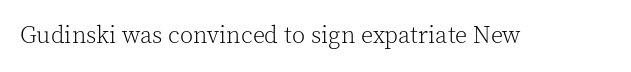
Only glyphs here, with clear space below each row. Notice how the stems are strictly vertical — no italics here. Between one letter and the next there's only the usual sliver of space. Is this a heavy cut? Hardly; it is regular or lighter.
